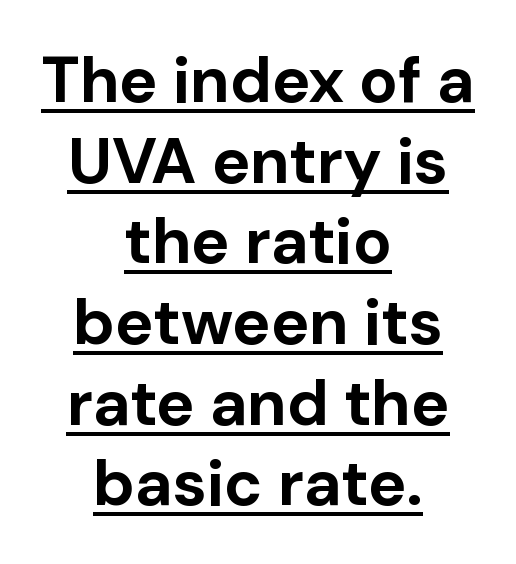
The image shows 64 px bold sans-serif type, upright; set centered, normal line spacing (1.26x), normal letter spacing, underlined; low stroke contrast and a medium x-height.
